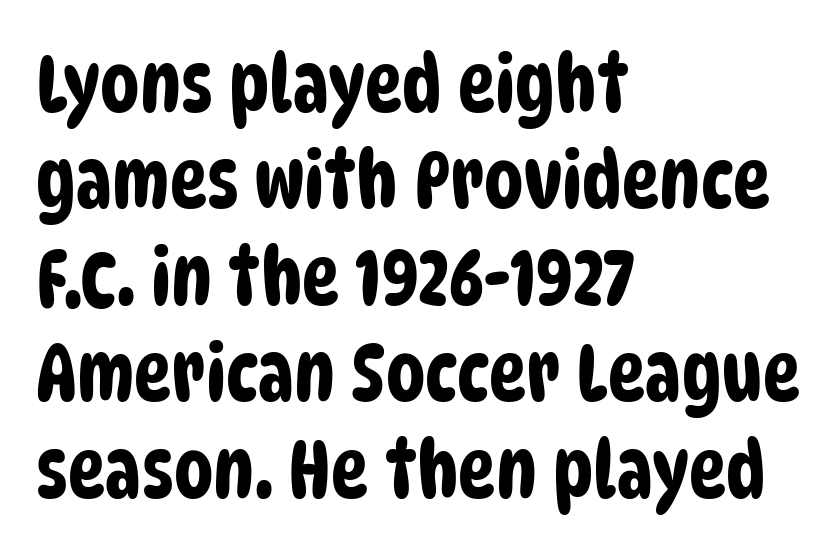
Q: Is the typeface a serif or a sans-serif typeface? A: Sans-serif.
Q: Is the text underlined? A: No.
Q: How is the paragraph aligned? A: Left-aligned.
Q: Is the spacing between letters normal or unusually wide? A: Normal.
Q: Width (condensed, normal, or wide)? A: Condensed.
Q: Stroke contrast? A: Low.
Q: x-height? A: Large.
Q: Monospaced? A: No.
